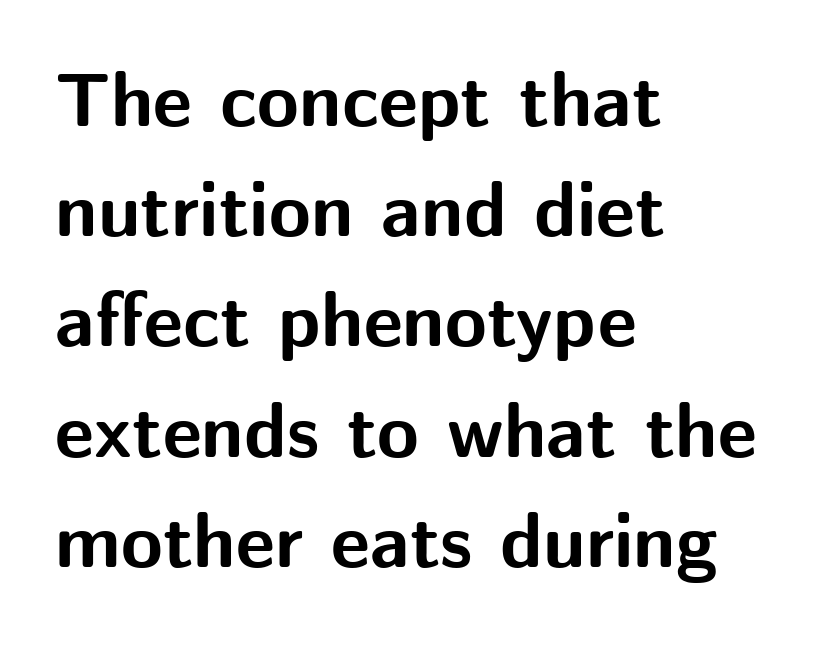
{"serif": "no", "italic": "no", "bold": "yes", "weight": "bold", "width": "normal", "stroke_contrast": "medium", "x_height": "medium", "monospaced": "no", "underline": "no", "align": "left", "line_spacing": "normal", "line_spacing_ratio": 1.45, "letter_spacing": "normal", "letter_spacing_em": 0.0, "glyph_px": 76}
